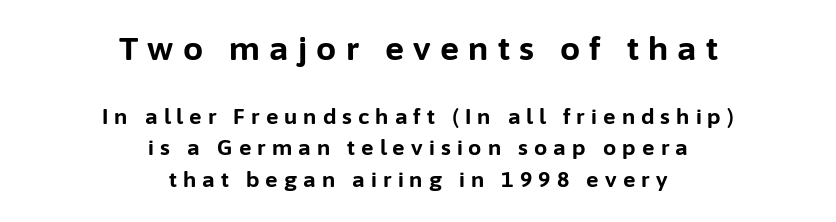
{"serif": "no", "italic": "no", "bold": "yes", "weight": "bold", "width": "normal", "stroke_contrast": "low", "x_height": "medium", "monospaced": "no", "underline": "no", "align": "center", "line_spacing": "normal", "line_spacing_ratio": 1.5, "letter_spacing": "wide", "letter_spacing_em": 0.29, "larger_block": "first", "size_ratio": 1.52, "glyph_px": 32}
